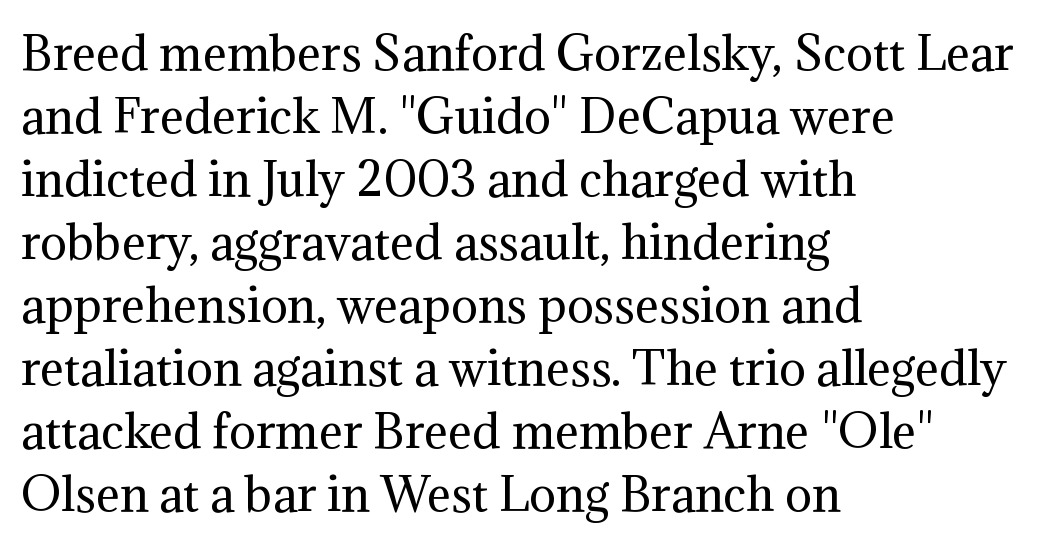
The image shows 45 px regular-weight serif type, upright; set left-aligned, normal line spacing (1.4x), normal letter spacing, not underlined; medium stroke contrast and a medium x-height.
